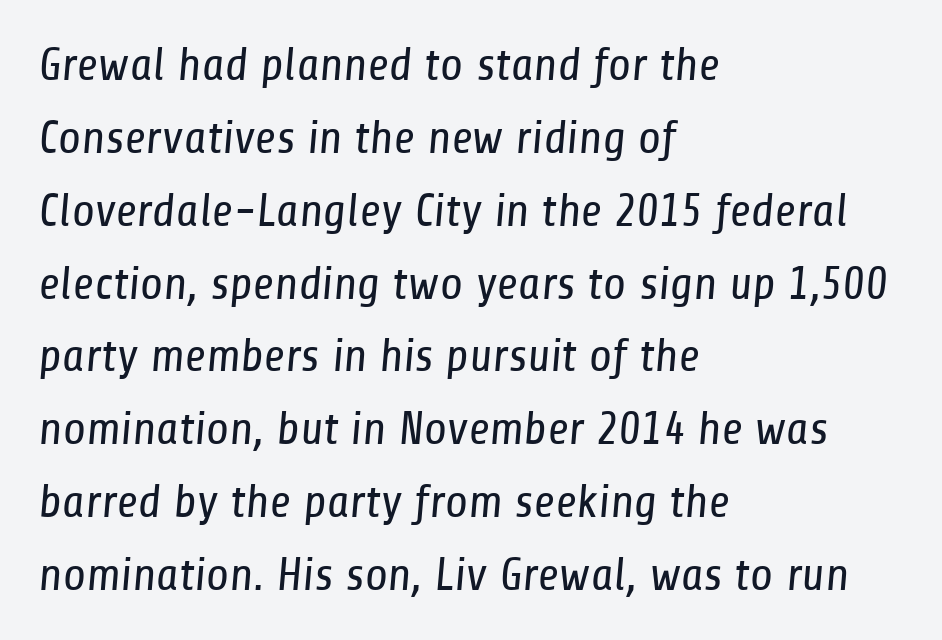
{"serif": "no", "bold": "no", "weight": "regular", "width": "condensed", "stroke_contrast": "low", "x_height": "medium", "monospaced": "no", "underline": "no", "align": "left", "line_spacing": "normal", "line_spacing_ratio": 1.55, "letter_spacing": "normal", "letter_spacing_em": 0.0, "glyph_px": 47}
